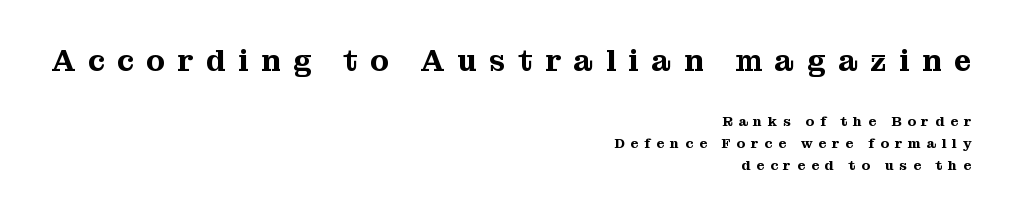
Of the two passages, the one on top uses the larger point size. Proportional: the letters do not fall into vertical columns. How are the letters spaced? Widely, with obvious added tracking. The letters carry serifs — small finishing strokes at the ends of their stems. A bare baseline throughout the passage. Quick note: not italic, upright.
